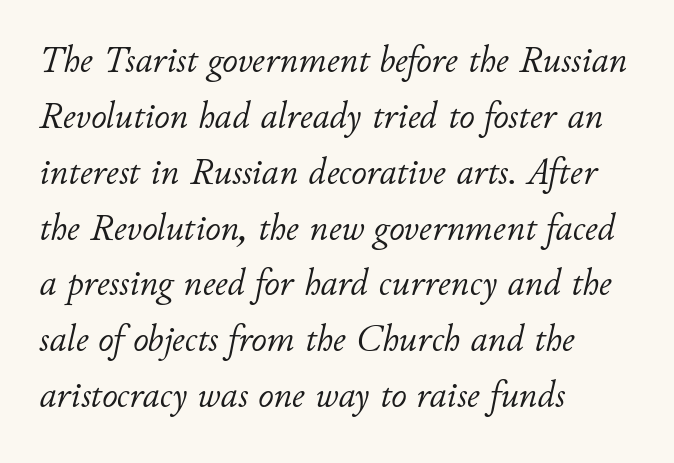
The image shows 38 px light type, italic (leaning right); set left-aligned, normal line spacing (1.47x), normal letter spacing, not underlined; low stroke contrast and a small x-height.
